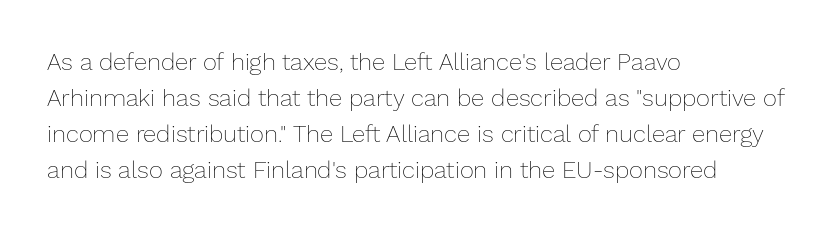
Q: Is the text bold? A: No.
Q: Is the text italic (slanted)? A: No, it is upright.
Q: Is the text underlined? A: No.
Q: How is the paragraph aligned? A: Left-aligned.
Q: Is the spacing between letters normal or unusually wide? A: Normal.
Q: Is the spacing between lines tight, normal or loose? A: Normal.
